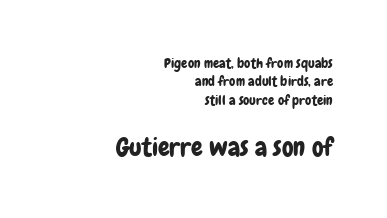
{"italic": "no", "underline": "no", "align": "right", "line_spacing": "normal", "line_spacing_ratio": 1.31, "letter_spacing": "normal", "letter_spacing_em": 0.0, "larger_block": "second", "size_ratio": 1.86, "glyph_px": 26}
